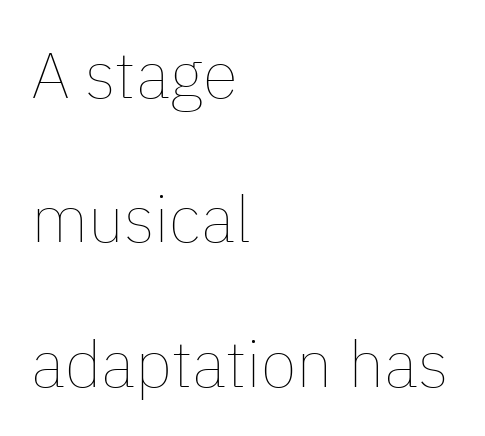
The image shows 65 px thin type, upright; set left-aligned, loose line spacing (2.22x), normal letter spacing, not underlined; low stroke contrast and a medium x-height.
